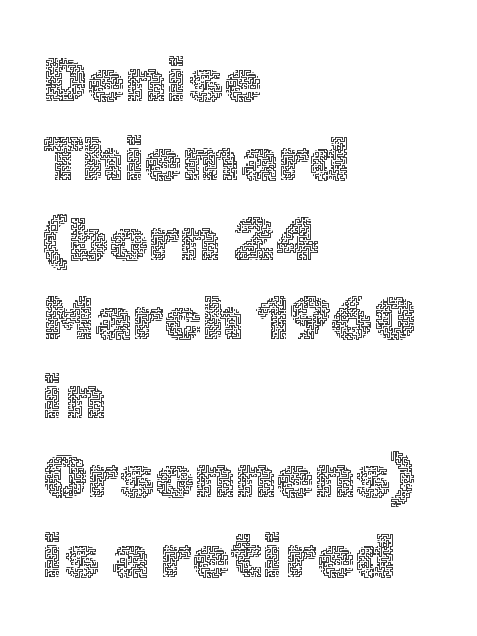
Q: Is the text bold? A: No.
Q: Is the text italic (slanted)? A: No, it is upright.
Q: Is the text underlined? A: No.
Q: How is the paragraph aligned? A: Left-aligned.
Q: Is the spacing between letters normal or unusually wide? A: Normal.
Q: Is the spacing between lines tight, normal or loose? A: Normal.
Q: Width (condensed, normal, or wide)? A: Normal.
Q: x-height? A: Medium.
Q: Monospaced? A: No.
